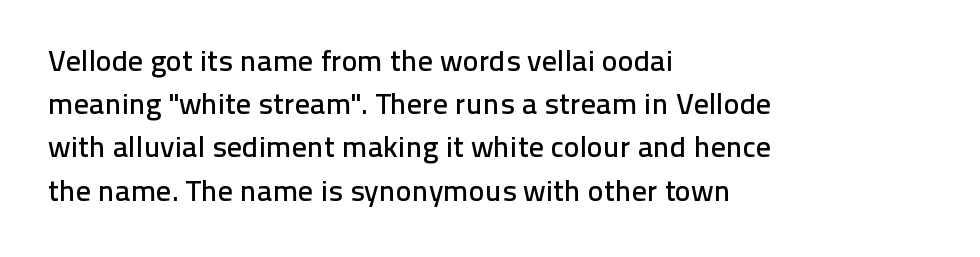
The image shows 30 px sans-serif type, upright; set left-aligned, normal line spacing (1.44x), normal letter spacing, not underlined; low stroke contrast and a medium x-height.
